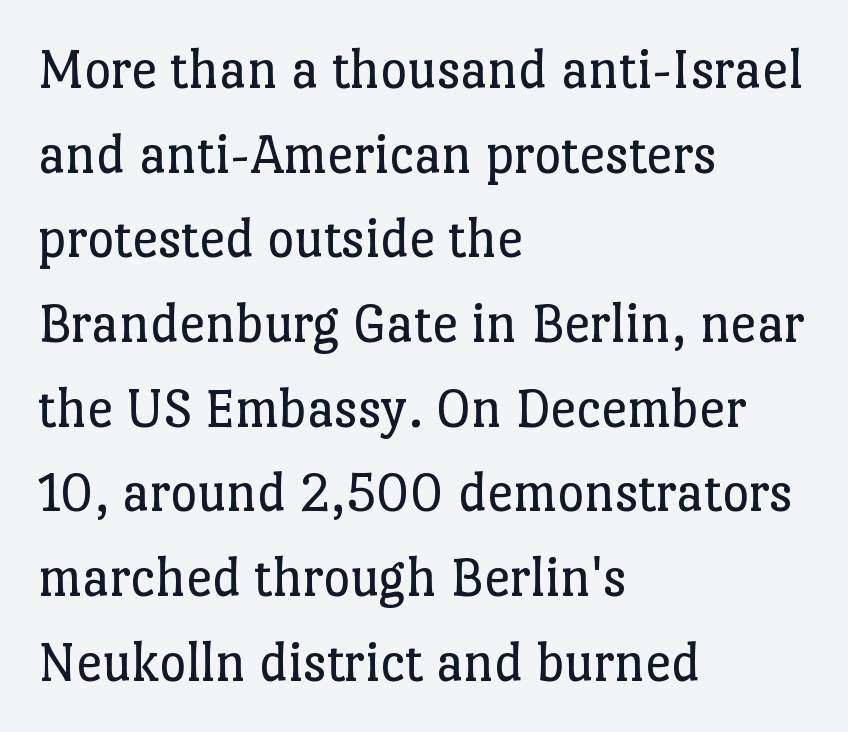
{"serif": "yes", "italic": "no", "bold": "no", "weight": "regular", "width": "normal", "stroke_contrast": "low", "x_height": "medium", "monospaced": "no", "underline": "no", "align": "left", "line_spacing": "normal", "line_spacing_ratio": 1.46, "letter_spacing": "normal", "letter_spacing_em": 0.0, "glyph_px": 58}
